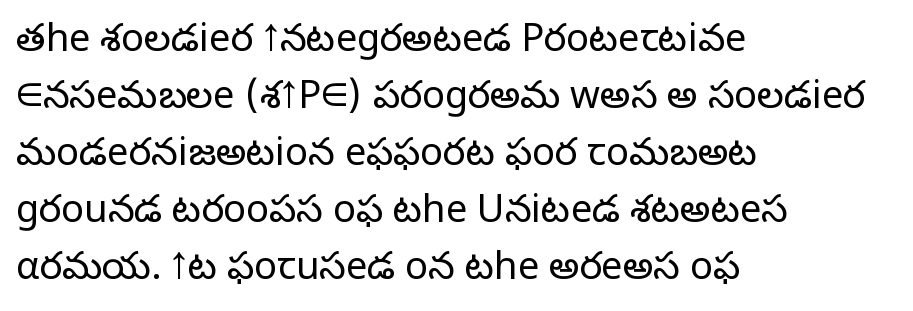
Q: Is the text bold? A: No.
Q: Is the text italic (slanted)? A: No, it is upright.
Q: Is the typeface a serif or a sans-serif typeface? A: Sans-serif.
Q: Is the text underlined? A: No.
Q: How is the paragraph aligned? A: Left-aligned.
Q: Is the spacing between letters normal or unusually wide? A: Normal.
Q: Is the spacing between lines tight, normal or loose? A: Normal.
Q: Width (condensed, normal, or wide)? A: Normal.
Q: Stroke contrast? A: Low.
Q: x-height? A: Medium.
Q: Monospaced? A: No.
